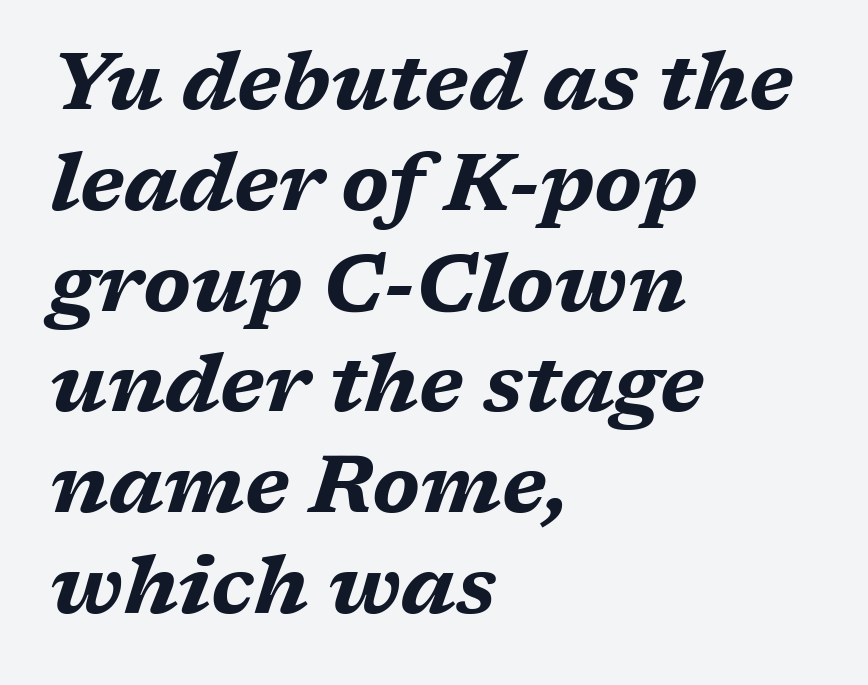
The image shows 80 px bold, wide type, italic (leaning right); set left-aligned, normal line spacing (1.26x), normal letter spacing, not underlined; medium stroke contrast and a medium x-height.
